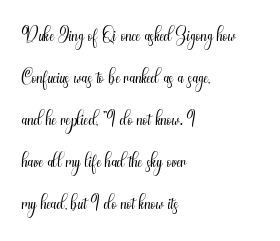
{"serif": "no", "bold": "no", "weight": "light", "width": "condensed", "stroke_contrast": "medium", "x_height": "small", "monospaced": "no", "underline": "no", "align": "left", "line_spacing": "normal", "line_spacing_ratio": 1.5, "letter_spacing": "normal", "letter_spacing_em": 0.0, "glyph_px": 28}
